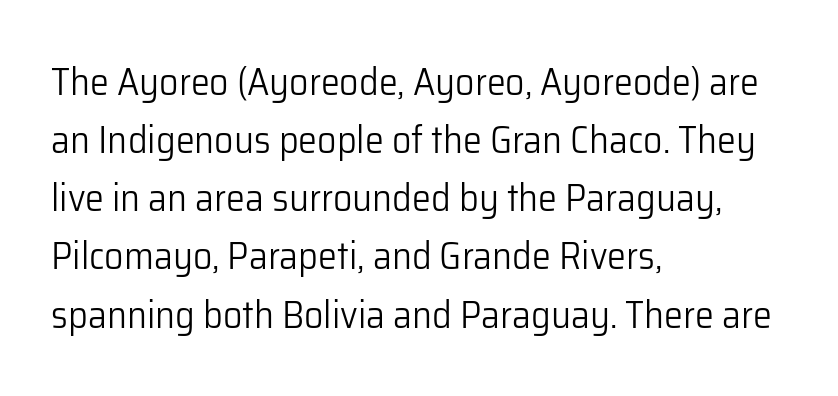
The image shows 38 px light sans-serif type, upright; set left-aligned, normal line spacing (1.53x), normal letter spacing, not underlined; low stroke contrast and a medium x-height.
